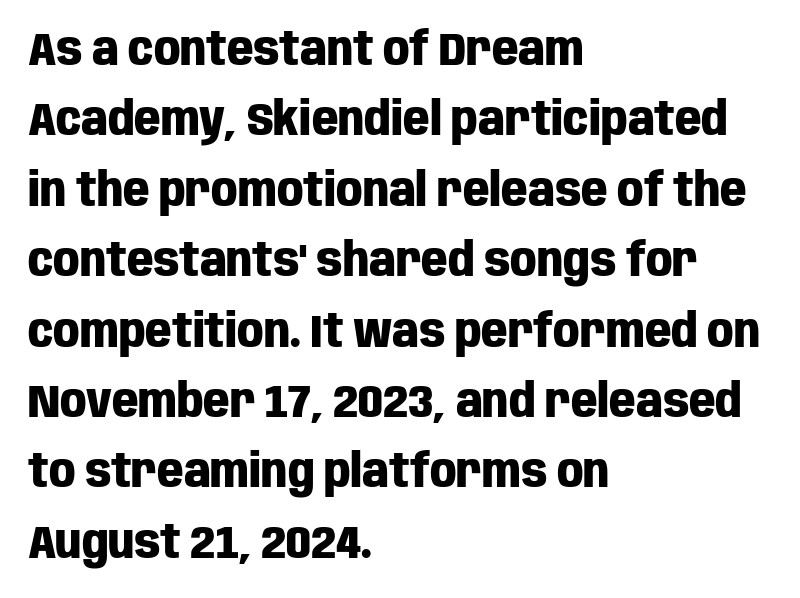
The image shows 46 px heavy, condensed sans-serif type, upright; set left-aligned, normal line spacing (1.53x), normal letter spacing, not underlined; low stroke contrast and a large x-height.
